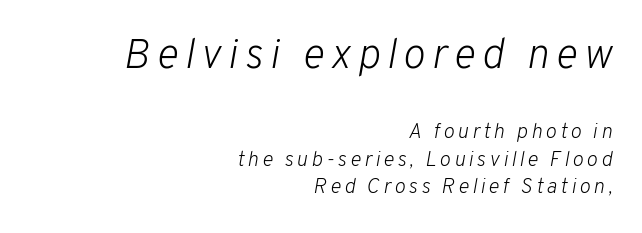
{"italic": "yes", "lean": "right", "slant_degrees": 10, "bold": "no", "weight": "light", "width": "normal", "stroke_contrast": "low", "x_height": "medium", "monospaced": "no", "underline": "no", "align": "right", "line_spacing": "normal", "line_spacing_ratio": 1.32, "larger_block": "first", "size_ratio": 2.0, "glyph_px": 42}
